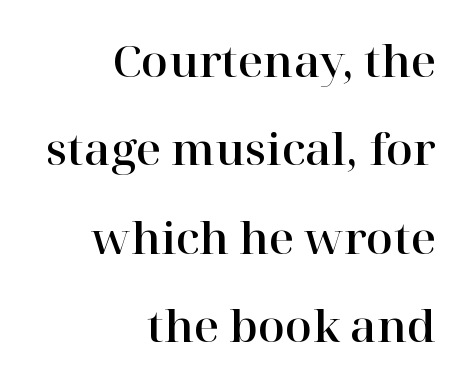
Q: Is the text italic (slanted)? A: No, it is upright.
Q: Is the typeface a serif or a sans-serif typeface? A: Serif.
Q: Is the text underlined? A: No.
Q: How is the paragraph aligned? A: Right-aligned.
Q: Is the spacing between letters normal or unusually wide? A: Normal.
Q: Is the spacing between lines tight, normal or loose? A: Loose.
Q: Width (condensed, normal, or wide)? A: Normal.
Q: Stroke contrast? A: High.
Q: x-height? A: Medium.
Q: Monospaced? A: No.
